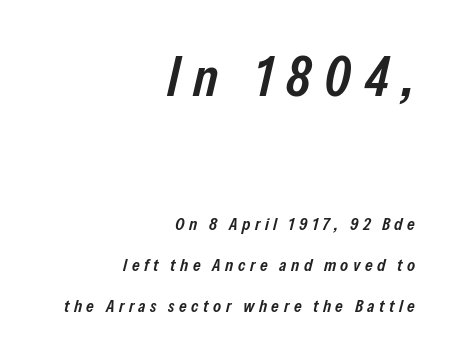
The image shows 55 px semibold, condensed type, italic (leaning right); set right-aligned, loose line spacing (2.29x), unusually wide letter spacing (+0.25 em), not underlined; the first (top) block is 3.06x larger; low stroke contrast and a medium x-height.
